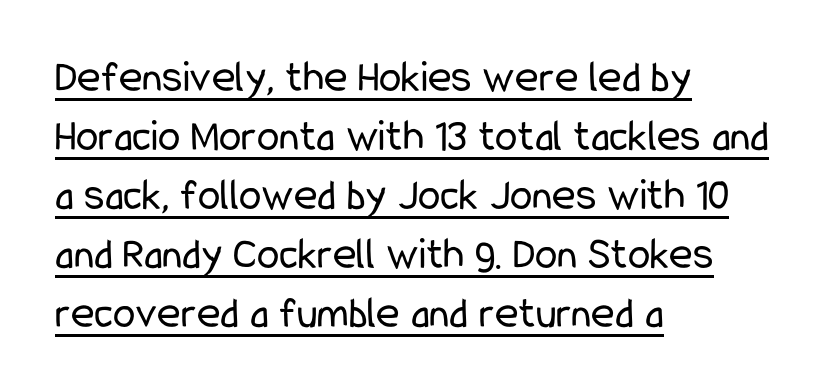
{"serif": "no", "italic": "no", "bold": "no", "weight": "regular", "width": "condensed", "stroke_contrast": "low", "x_height": "medium", "monospaced": "no", "underline": "yes", "align": "left", "line_spacing": "normal", "line_spacing_ratio": 1.31, "letter_spacing": "normal", "letter_spacing_em": 0.0, "glyph_px": 45}
